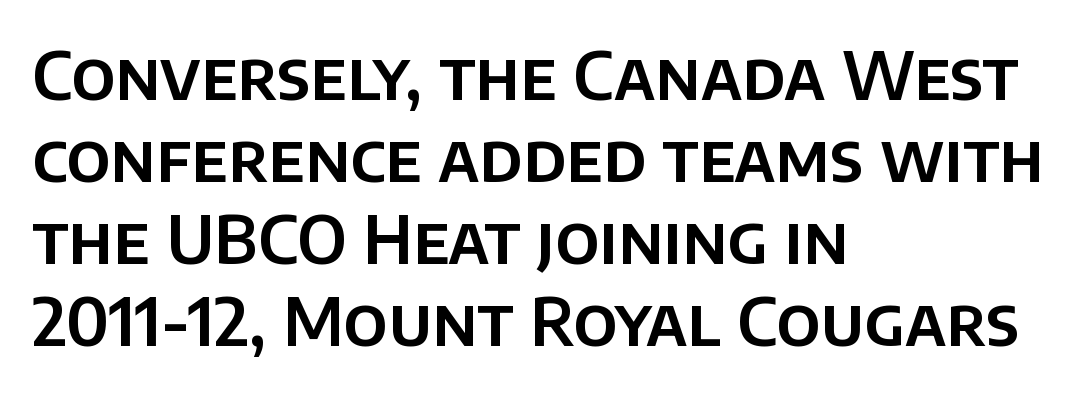
Q: Is the text italic (slanted)? A: No, it is upright.
Q: Is the typeface a serif or a sans-serif typeface? A: Sans-serif.
Q: Is the text underlined? A: No.
Q: How is the paragraph aligned? A: Left-aligned.
Q: Is the spacing between letters normal or unusually wide? A: Normal.
Q: Width (condensed, normal, or wide)? A: Normal.
Q: Stroke contrast? A: Low.
Q: x-height? A: Large.
Q: Monospaced? A: No.
